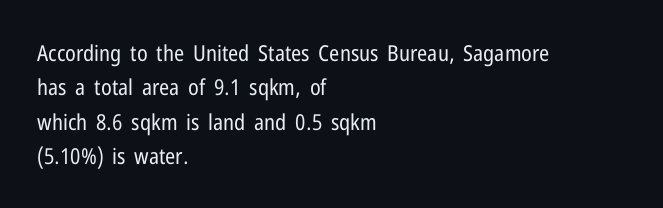
Q: Is the text bold? A: No.
Q: Is the text italic (slanted)? A: No, it is upright.
Q: Is the text underlined? A: No.
Q: How is the paragraph aligned? A: Left-aligned.
Q: Is the spacing between letters normal or unusually wide? A: Normal.
Q: Is the spacing between lines tight, normal or loose? A: Normal.
